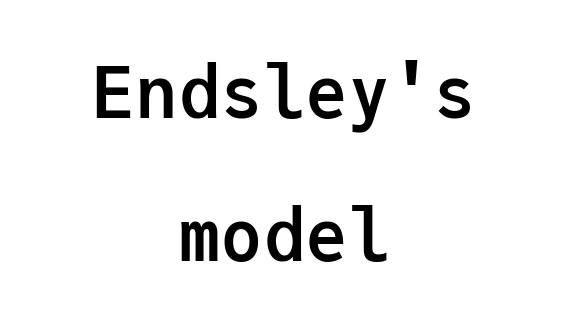
{"serif": "no", "italic": "no", "bold": "yes", "weight": "semibold", "width": "normal", "stroke_contrast": "low", "x_height": "medium", "monospaced": "yes", "underline": "no", "align": "center", "line_spacing": "loose", "line_spacing_ratio": 2.02, "letter_spacing": "normal", "letter_spacing_em": 0.0, "glyph_px": 71}
